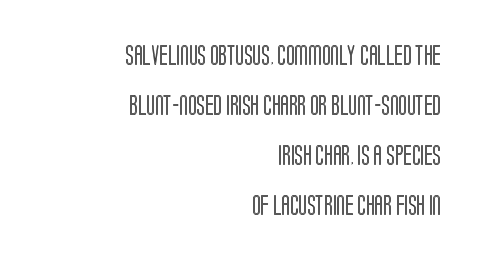
{"italic": "no", "underline": "no", "align": "right", "line_spacing": "loose", "line_spacing_ratio": 2.5, "letter_spacing": "normal", "letter_spacing_em": 0.0, "glyph_px": 20}
